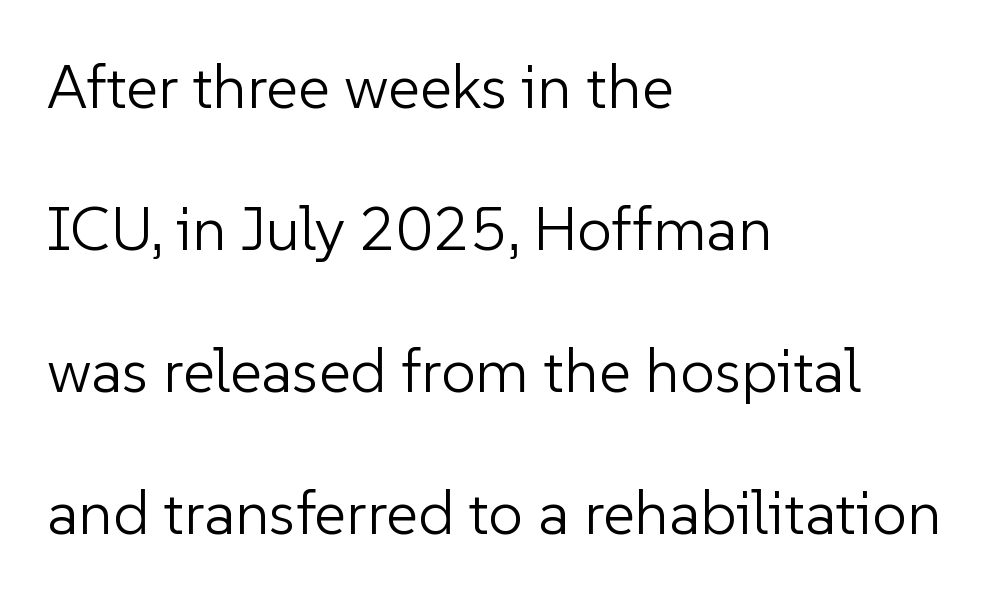
The image shows 62 px light sans-serif type, upright; set left-aligned, loose line spacing (2.29x), normal letter spacing, not underlined; low stroke contrast and a medium x-height.
